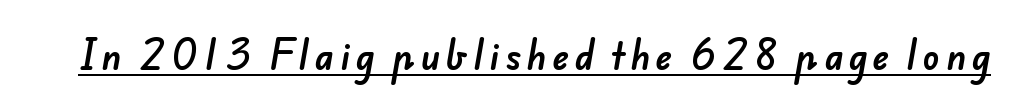
The image shows 35 px sans-serif type; set underlined; low stroke contrast and a small x-height.
